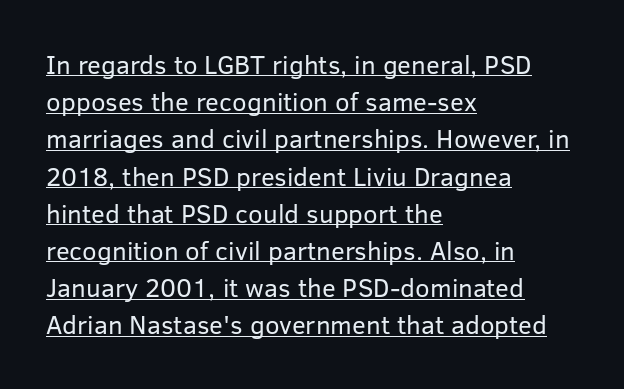
The image shows 26 px text type, upright; set left-aligned, normal line spacing (1.43x), normal letter spacing, underlined.
